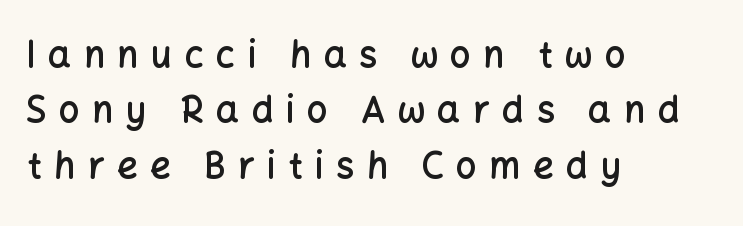
Someone cranked the tracking dial way up on this one. Unlike a traditional serif, this face leaves its strokes unadorned. Is there much room between lines? A standard amount, neither cramped nor airy. Proportional: the letters do not fall into vertical columns.
